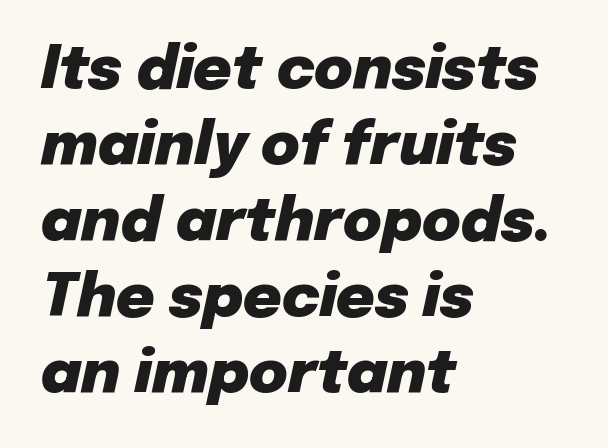
{"italic": "yes", "lean": "right", "slant_degrees": 12, "bold": "yes", "weight": "heavy", "width": "normal", "stroke_contrast": "low", "x_height": "medium", "monospaced": "no", "underline": "no", "align": "left", "line_spacing": "normal", "line_spacing_ratio": 1.29, "letter_spacing": "normal", "letter_spacing_em": 0.0, "glyph_px": 59}
